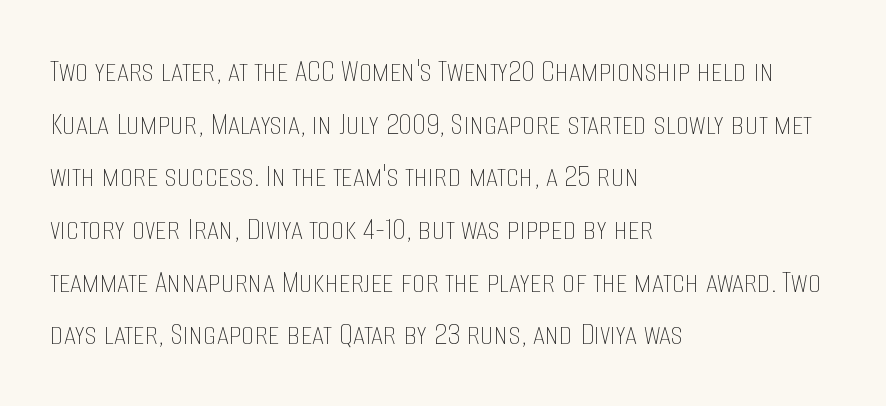
The image shows 34 px thin, condensed type, upright; set left-aligned, normal line spacing (1.55x), normal letter spacing, not underlined; low stroke contrast and a large x-height.
